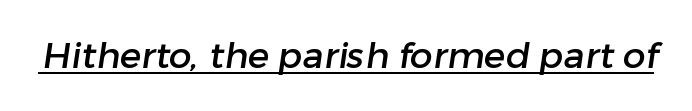
Q: Is the typeface a serif or a sans-serif typeface? A: Sans-serif.
Q: Is the text underlined? A: Yes.
Q: Is the spacing between letters normal or unusually wide? A: Normal.
Q: Width (condensed, normal, or wide)? A: Normal.
Q: Stroke contrast? A: Low.
Q: x-height? A: Medium.
Q: Monospaced? A: No.
